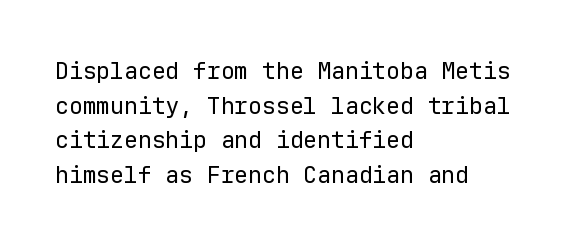
The image shows 23 px text type, upright; set left-aligned, normal line spacing (1.51x), normal letter spacing, not underlined.
